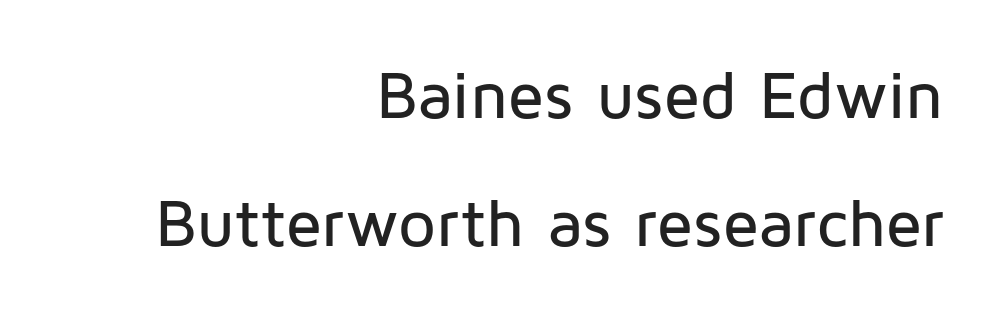
{"serif": "no", "italic": "no", "width": "normal", "stroke_contrast": "low", "x_height": "medium", "monospaced": "no", "underline": "no", "align": "right", "line_spacing": "loose", "line_spacing_ratio": 1.91, "letter_spacing": "normal", "letter_spacing_em": 0.0, "glyph_px": 67}
